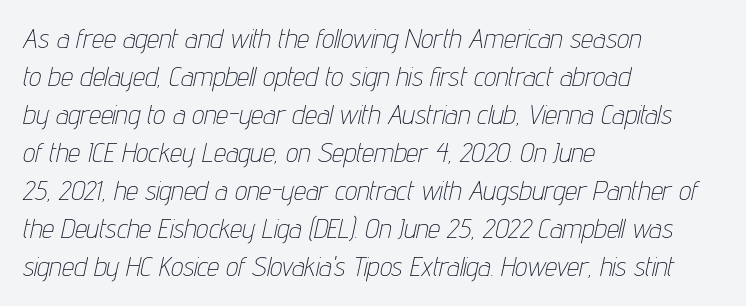
Q: Is the text bold? A: No.
Q: Is the text italic (slanted)? A: Yes, it leans right by about 12 degrees.
Q: Is the text underlined? A: No.
Q: How is the paragraph aligned? A: Left-aligned.
Q: Is the spacing between letters normal or unusually wide? A: Normal.
Q: Is the spacing between lines tight, normal or loose? A: Normal.
